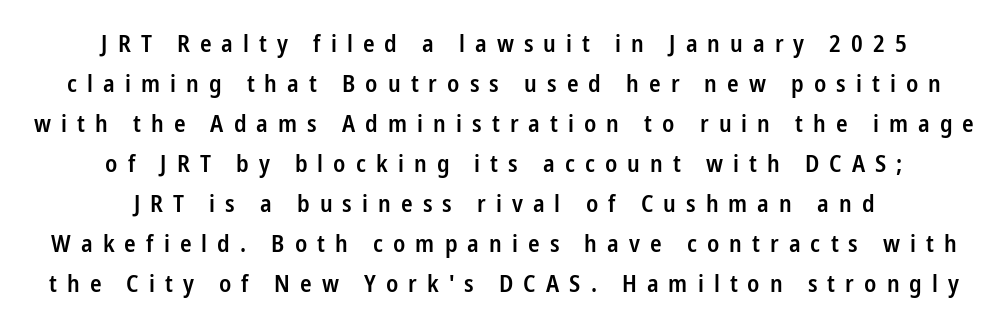
{"italic": "no", "bold": "semi", "underline": "no", "align": "center", "line_spacing": "normal", "line_spacing_ratio": 1.67, "letter_spacing": "wide", "letter_spacing_em": 0.42, "glyph_px": 24}
